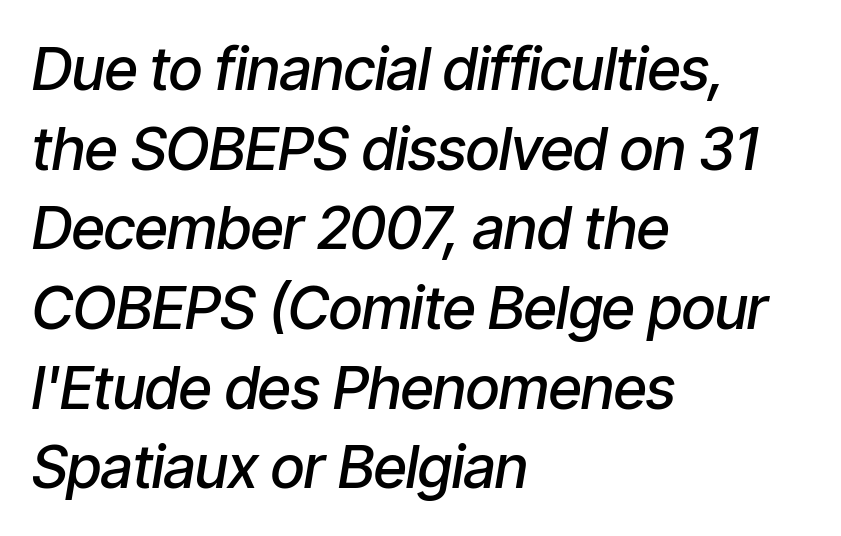
Descenders hang freely into open space. The lines in this sample share a left origin and differ only in where they stop. This block has exactly the height ordinary leading produces. Note the varied advance widths — an 'i' is clearly narrower than an 'm'.
